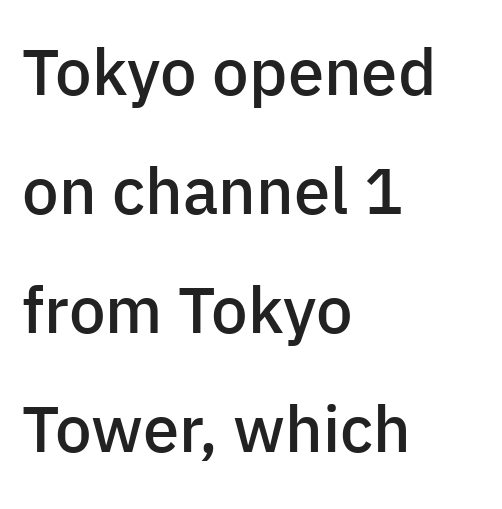
Q: Is the text bold? A: Semi-bold.
Q: Is the text italic (slanted)? A: No, it is upright.
Q: Is the typeface a serif or a sans-serif typeface? A: Sans-serif.
Q: Is the text underlined? A: No.
Q: How is the paragraph aligned? A: Left-aligned.
Q: Is the spacing between letters normal or unusually wide? A: Normal.
Q: Width (condensed, normal, or wide)? A: Normal.
Q: Stroke contrast? A: Low.
Q: x-height? A: Medium.
Q: Monospaced? A: No.
